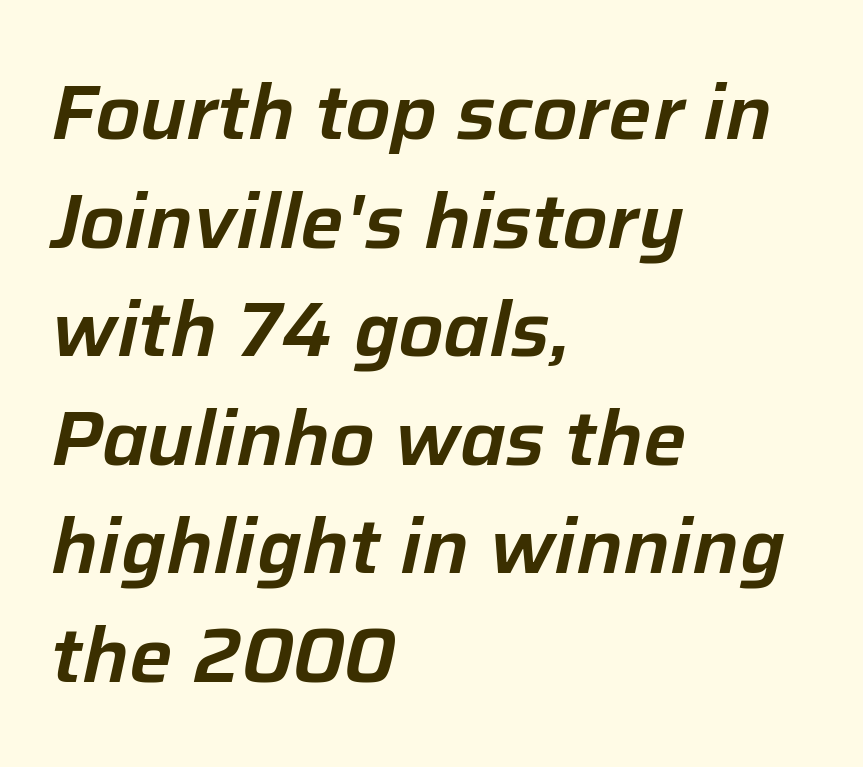
The letters are slanted; this is an italic face. Glyph-to-glyph distance matches everyday printed text. Do the characters align in a grid? No, the font is proportional. Only glyphs here, with clear space below each row. The paragraph shown leans on its left margin. Leading matches the norm, producing a regular column.
